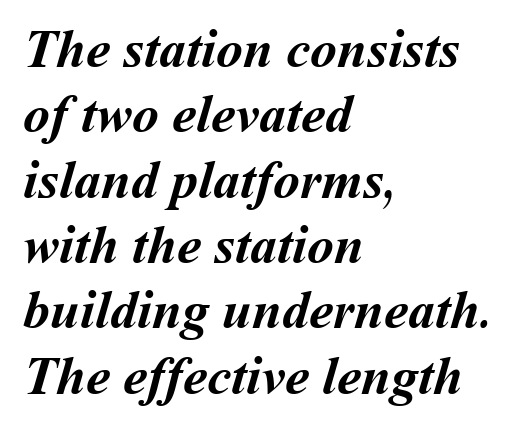
A student would call this left alignment; a typographer would say flush left, rag right. Look at the stroke-to-counter ratio: heavy, a bold. The rendering uses natural spacing where letterforms have individual widths. No extra tracking has been applied to these lines.
